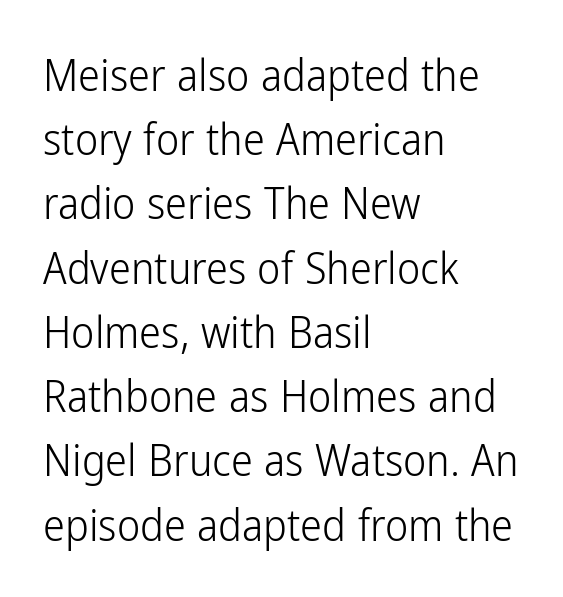
{"serif": "no", "italic": "no", "bold": "no", "weight": "light", "width": "condensed", "stroke_contrast": "low", "x_height": "medium", "monospaced": "no", "underline": "no", "align": "left", "line_spacing": "normal", "line_spacing_ratio": 1.46, "letter_spacing": "normal", "letter_spacing_em": 0.0, "glyph_px": 44}
